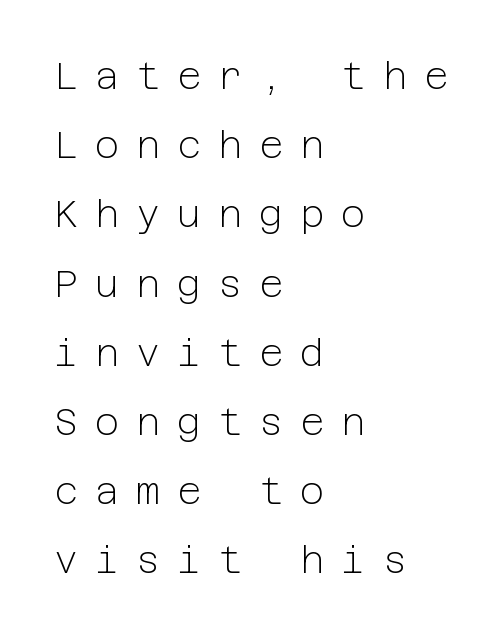
Each stroke keeps to a modest, everyday thickness or less. Substantial extra tracking has been applied to these lines. Grotesque or geometric, the face here clearly has no serifs. Descenders are the only things crossing below the line. All the whitespace from short lines collects on the right. Italic: no, the glyphs are upright roman.
